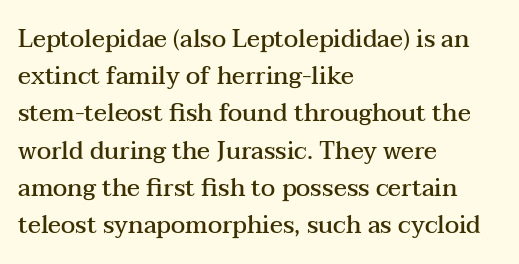
Q: Is the text bold? A: Semi-bold.
Q: Is the text italic (slanted)? A: No, it is upright.
Q: Is the text underlined? A: No.
Q: How is the paragraph aligned? A: Left-aligned.
Q: Is the spacing between letters normal or unusually wide? A: Normal.
Q: Is the spacing between lines tight, normal or loose? A: Normal.
